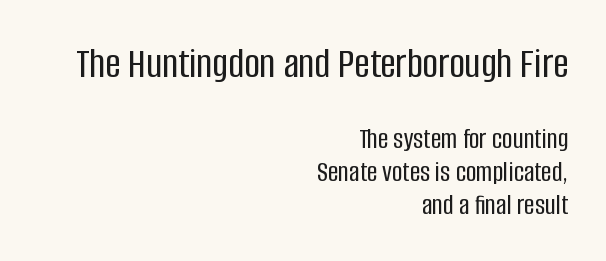
The image shows 43 px condensed sans-serif type, upright; set right-aligned, tight line spacing (1.13x), normal letter spacing, not underlined; the first (top) block is 1.48x larger; low stroke contrast and a large x-height.
